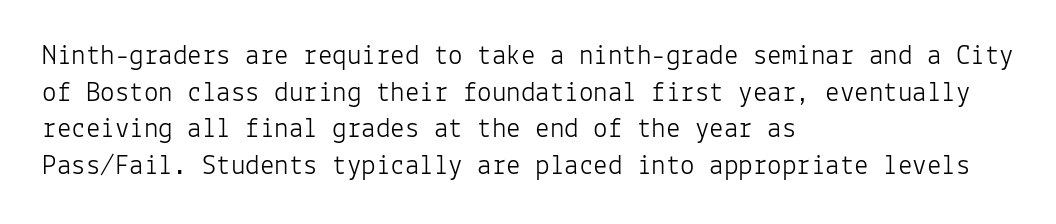
Does the copy run flush right? No — it runs flush left. The passage shown has conventional tracking throughout. The type sits square on the baseline with zero lean. A typesetter would call this monospace, since all characters share one set width. No feet cap the strokes, marking this as sans-serif type.
